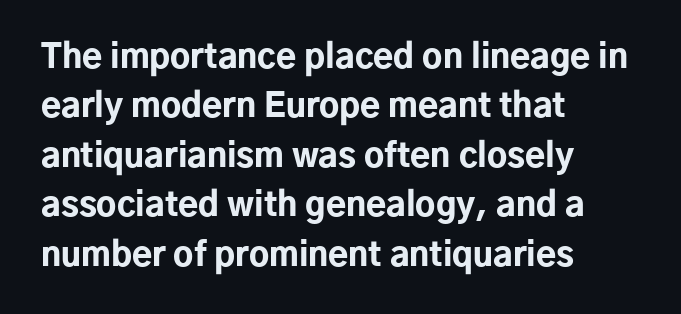
{"serif": "no", "italic": "no", "bold": "yes", "weight": "bold", "width": "normal", "stroke_contrast": "low", "x_height": "medium", "monospaced": "no", "underline": "no", "align": "left", "line_spacing": "normal", "line_spacing_ratio": 1.5, "letter_spacing": "normal", "letter_spacing_em": 0.0, "glyph_px": 33}
